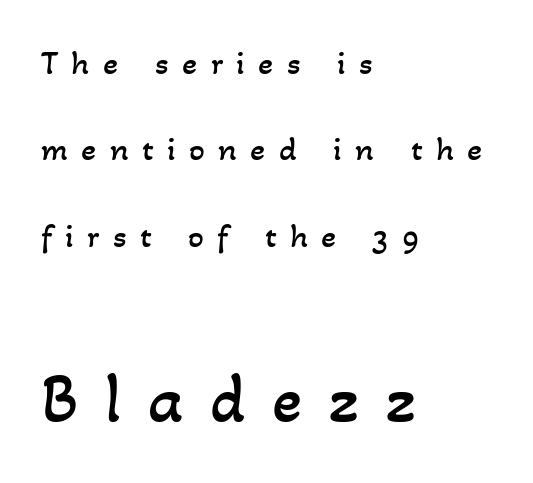
Q: Is the text bold? A: No.
Q: Is the text underlined? A: No.
Q: How is the paragraph aligned? A: Left-aligned.
Q: Is the spacing between letters normal or unusually wide? A: Unusually wide.
Q: Is the spacing between lines tight, normal or loose? A: Loose.
Q: Which block of text is set in a larger size, the first (top) or the second (bottom)? A: The second (bottom) one.
Q: Width (condensed, normal, or wide)? A: Normal.
Q: Stroke contrast? A: Low.
Q: x-height? A: Small.
Q: Monospaced? A: No.
